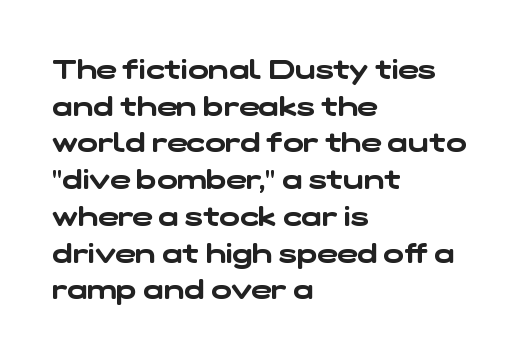
The image shows 27 px text type; set left-aligned, normal line spacing (1.36x), normal letter spacing, not underlined.
